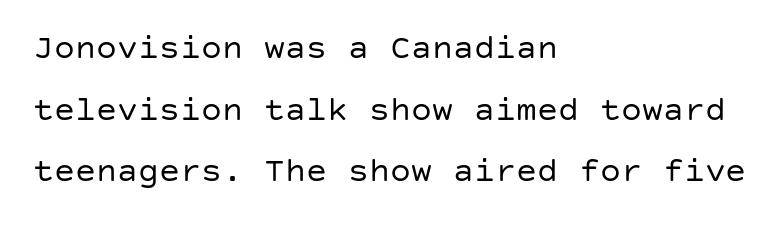
This rendering features lettering with no underline. Notice how the passage keeps a crisp vertical edge on the left only. Rendered with straight, roman letterforms. A typesetter would call this zero additional tracking. The font family rendered here belongs to the sans-serif group.
